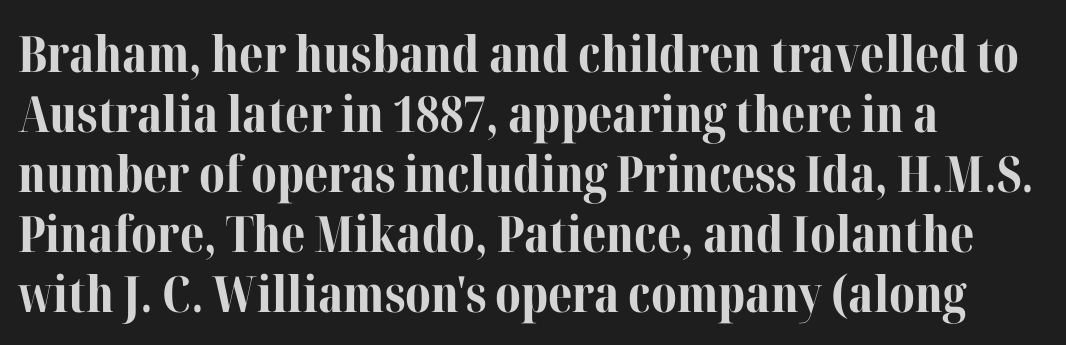
Q: Is the text bold? A: Yes.
Q: Is the text italic (slanted)? A: No, it is upright.
Q: Is the typeface a serif or a sans-serif typeface? A: Serif.
Q: Is the text underlined? A: No.
Q: How is the paragraph aligned? A: Left-aligned.
Q: Is the spacing between letters normal or unusually wide? A: Normal.
Q: Width (condensed, normal, or wide)? A: Normal.
Q: Stroke contrast? A: Medium.
Q: x-height? A: Medium.
Q: Monospaced? A: No.
